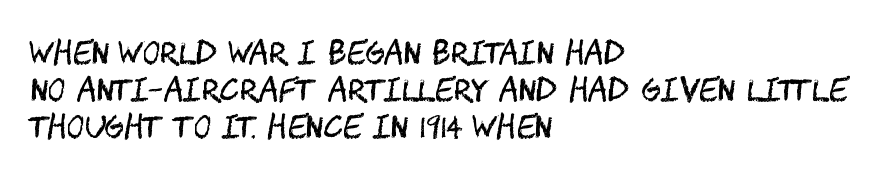
Q: Is the text bold? A: No.
Q: Is the text italic (slanted)? A: No, it is upright.
Q: Is the typeface a serif or a sans-serif typeface? A: Sans-serif.
Q: Is the text underlined? A: No.
Q: How is the paragraph aligned? A: Left-aligned.
Q: Is the spacing between letters normal or unusually wide? A: Normal.
Q: Width (condensed, normal, or wide)? A: Condensed.
Q: Stroke contrast? A: Medium.
Q: x-height? A: Large.
